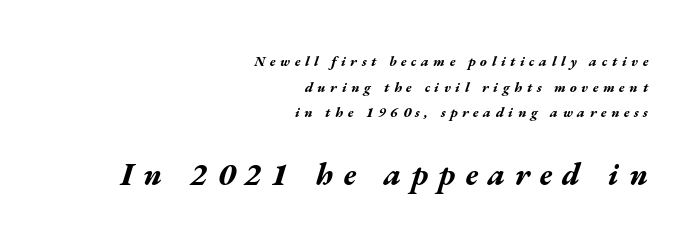
Q: Is the text bold? A: Yes.
Q: Is the text italic (slanted)? A: Yes, it leans right by about 17 degrees.
Q: Is the text underlined? A: No.
Q: How is the paragraph aligned? A: Right-aligned.
Q: Is the spacing between letters normal or unusually wide? A: Unusually wide.
Q: Which block of text is set in a larger size, the first (top) or the second (bottom)? A: The second (bottom) one.
Q: Width (condensed, normal, or wide)? A: Wide.
Q: Stroke contrast? A: Medium.
Q: x-height? A: Medium.
Q: Monospaced? A: No.
